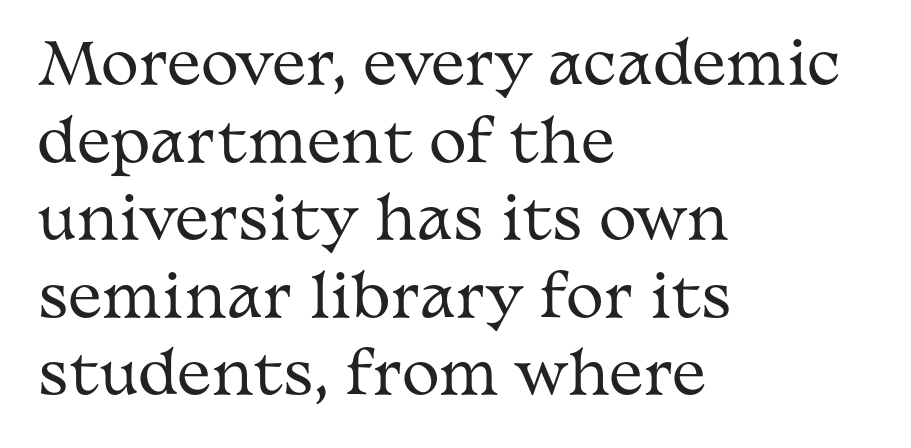
The image shows 57 px regular-weight, wide serif type, upright; set left-aligned, normal line spacing (1.36x), normal letter spacing, not underlined; medium stroke contrast and a medium x-height.
